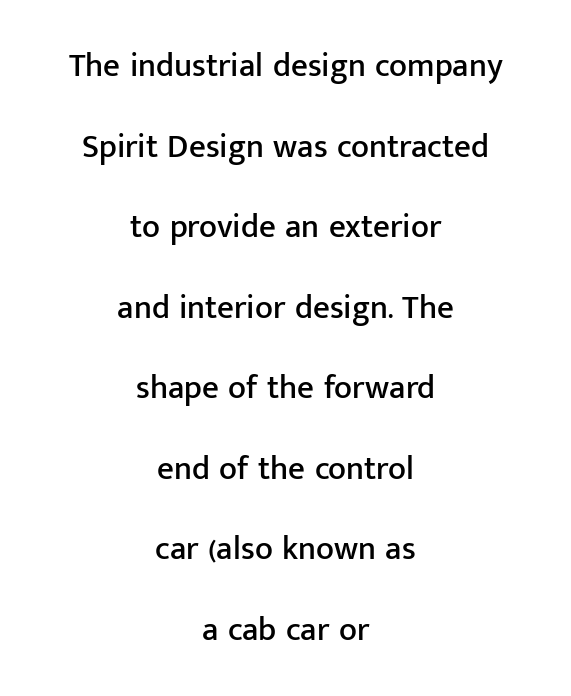
The image shows 33 px sans-serif type, upright; set centered, loose line spacing (2.44x), normal letter spacing, not underlined; low stroke contrast and a medium x-height.
